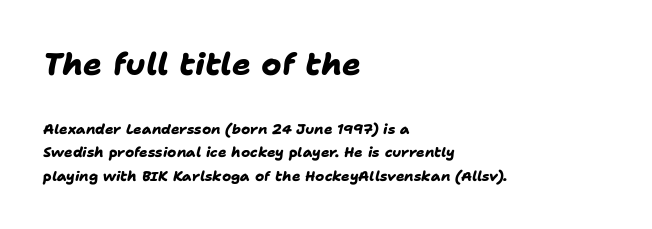
{"serif": "no", "bold": "yes", "weight": "heavy", "width": "normal", "stroke_contrast": "low", "x_height": "medium", "monospaced": "no", "underline": "no", "align": "left", "line_spacing": "normal", "line_spacing_ratio": 1.66, "letter_spacing": "normal", "letter_spacing_em": 0.0, "larger_block": "first", "size_ratio": 2.21, "glyph_px": 31}
